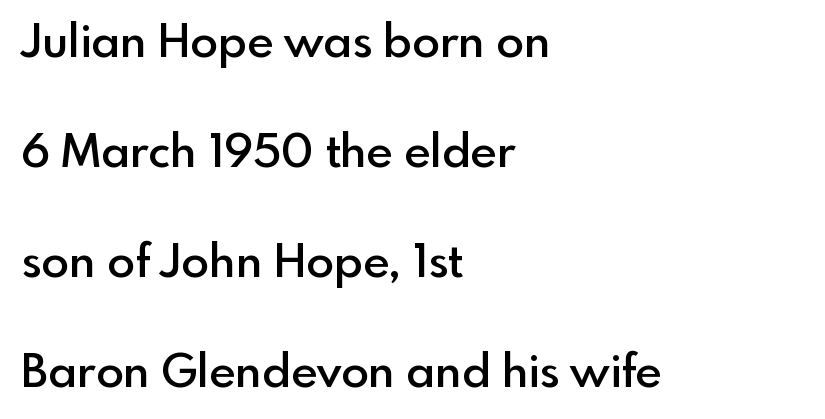
{"serif": "no", "italic": "no", "bold": "semi", "weight": "semibold", "width": "normal", "x_height": "small", "monospaced": "no", "underline": "no", "align": "left", "line_spacing": "loose", "line_spacing_ratio": 2.39, "letter_spacing": "normal", "letter_spacing_em": 0.0, "glyph_px": 46}
